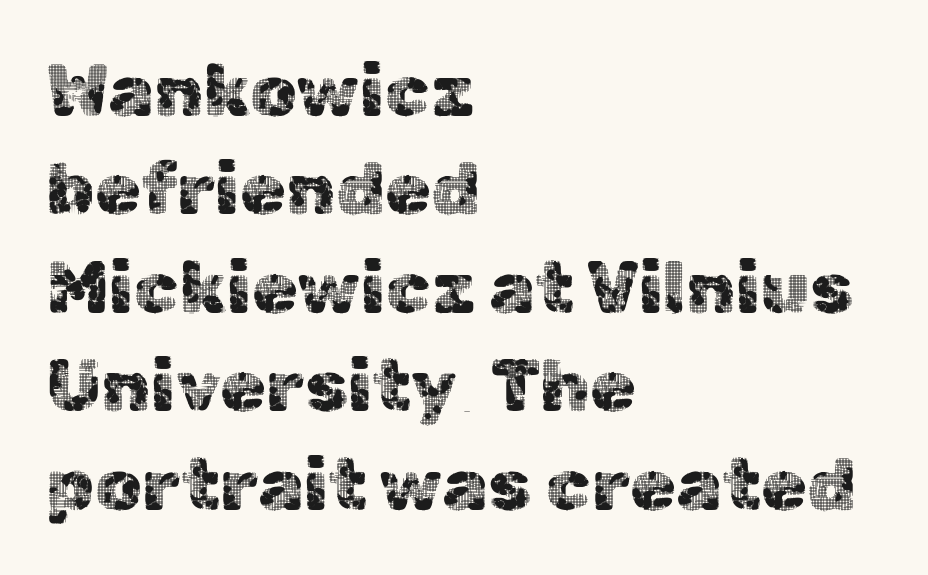
Q: Is the text italic (slanted)? A: No, it is upright.
Q: Is the typeface a serif or a sans-serif typeface? A: Sans-serif.
Q: Is the text underlined? A: No.
Q: How is the paragraph aligned? A: Left-aligned.
Q: Is the spacing between letters normal or unusually wide? A: Normal.
Q: Is the spacing between lines tight, normal or loose? A: Normal.
Q: Width (condensed, normal, or wide)? A: Normal.
Q: x-height? A: Medium.
Q: Monospaced? A: No.
